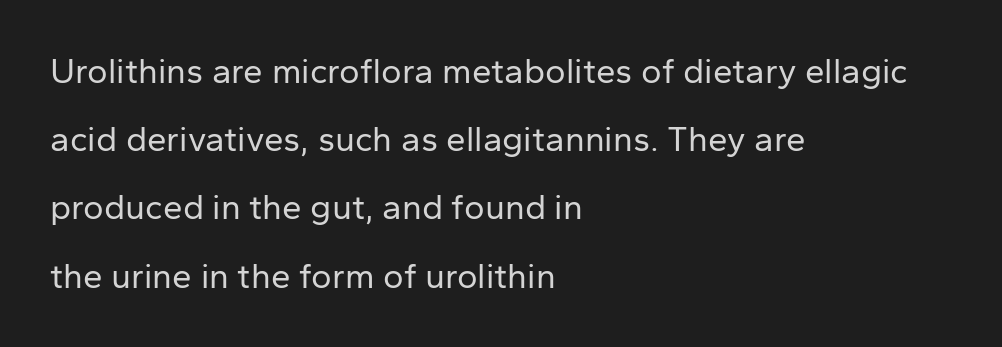
The image shows 35 px regular-weight sans-serif type, upright; set left-aligned, loose line spacing (1.95x), normal letter spacing, not underlined; low stroke contrast and a medium x-height.
